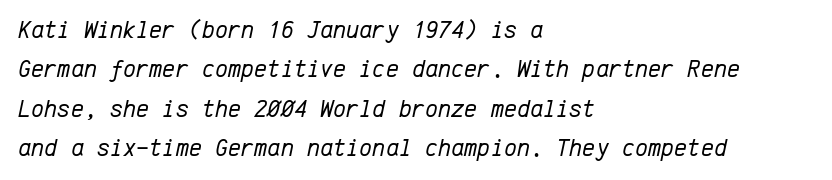
The image shows 25 px text type, italic (leaning right); set left-aligned, normal line spacing (1.58x), normal letter spacing, not underlined.
